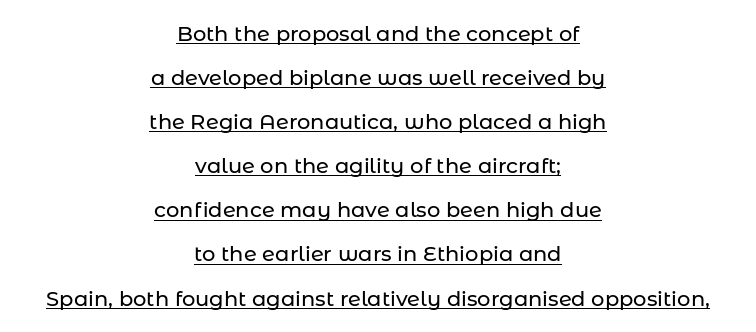
The image shows 21 px text type, upright; set centered, loose line spacing (2.1x), normal letter spacing, underlined.
